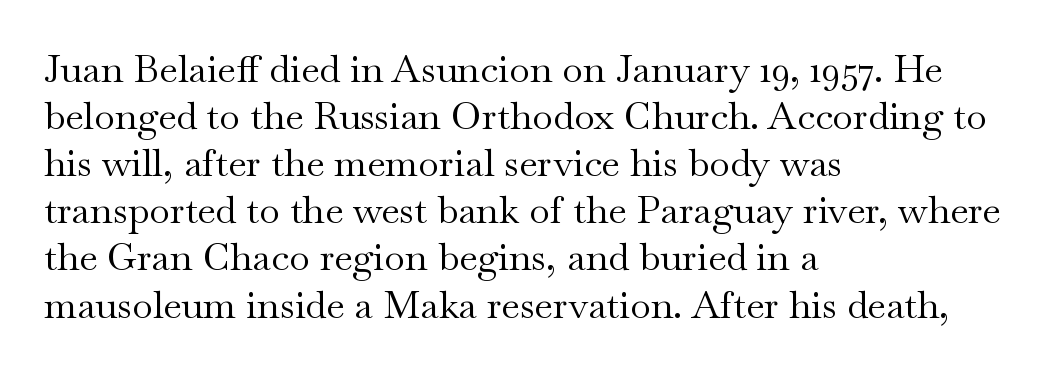
Q: Is the text bold? A: No.
Q: Is the text italic (slanted)? A: No, it is upright.
Q: Is the typeface a serif or a sans-serif typeface? A: Serif.
Q: Is the text underlined? A: No.
Q: How is the paragraph aligned? A: Left-aligned.
Q: Is the spacing between letters normal or unusually wide? A: Normal.
Q: Width (condensed, normal, or wide)? A: Wide.
Q: Stroke contrast? A: Medium.
Q: x-height? A: Small.
Q: Monospaced? A: No.
